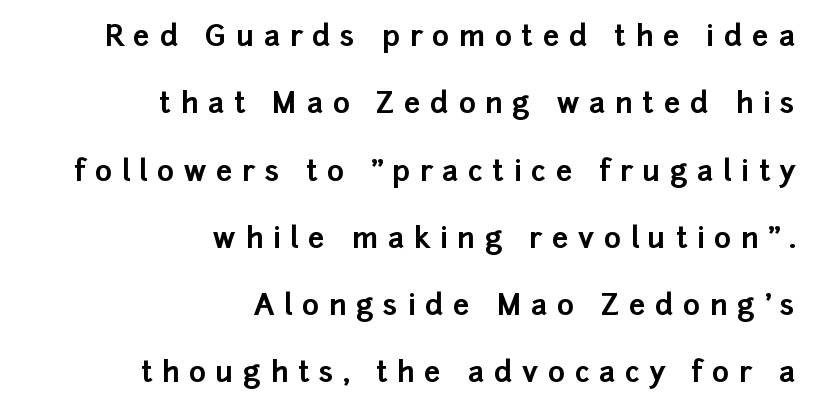
Compared with a flush-left layout, this one pins lines to the opposite, right side. The typeface chosen for these lines omits serifs. The font is running at its bold setting. These lines were composed using upright roman letters. These lines have a slow, spaced-out rhythm from letter to letter. The strip under each line holds only bare page.
